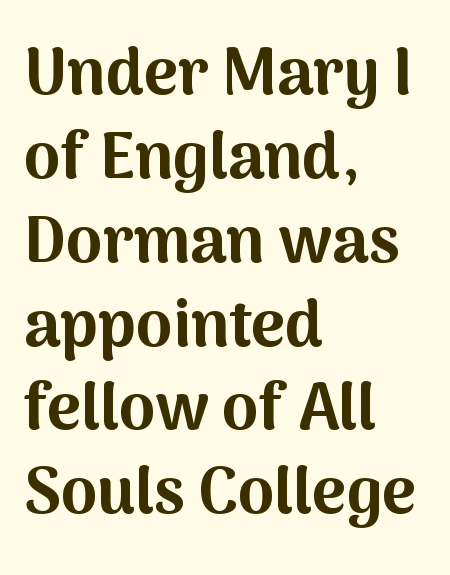
{"serif": "no", "italic": "no", "bold": "yes", "weight": "bold", "width": "normal", "stroke_contrast": "medium", "x_height": "medium", "monospaced": "no", "underline": "no", "align": "left", "line_spacing": "normal", "line_spacing_ratio": 1.29, "letter_spacing": "normal", "letter_spacing_em": 0.0, "glyph_px": 65}
